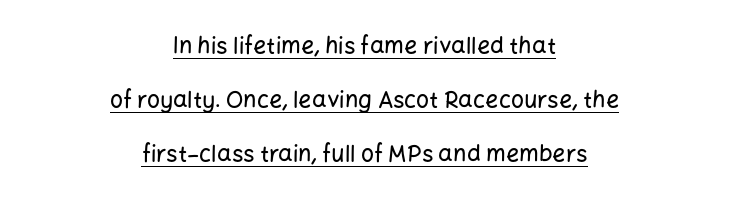
{"italic": "no", "underline": "yes", "align": "center", "line_spacing": "loose", "line_spacing_ratio": 2.34, "letter_spacing": "normal", "letter_spacing_em": 0.0, "glyph_px": 23}
